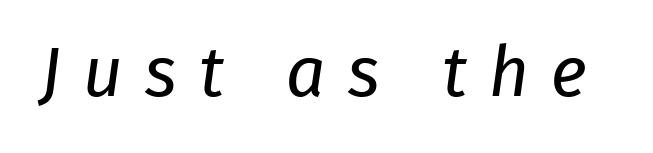
The image shows 70 px regular-weight sans-serif type; set unusually wide letter spacing (+0.31 em), not underlined; low stroke contrast and a medium x-height.
